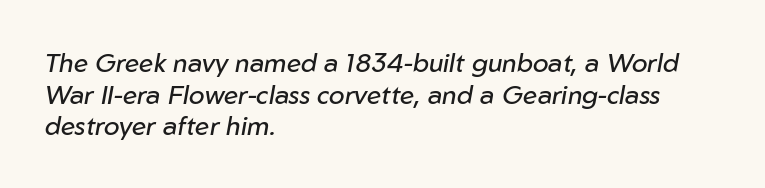
{"italic": "yes", "lean": "right", "slant_degrees": 10, "bold": "no", "underline": "no", "align": "left", "line_spacing_ratio": 1.22, "letter_spacing": "normal", "letter_spacing_em": 0.0, "glyph_px": 26}
